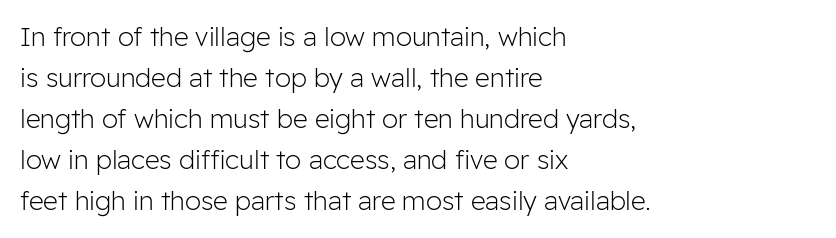
The words here are not underlined. Unbolded letterforms with no extra heft. Quick note: interline space is typical. These lines stack with their left ends in a neat column. Ordinary non-slanted type is in use. Here the glyphs are tracked normally, forming tight word shapes.
